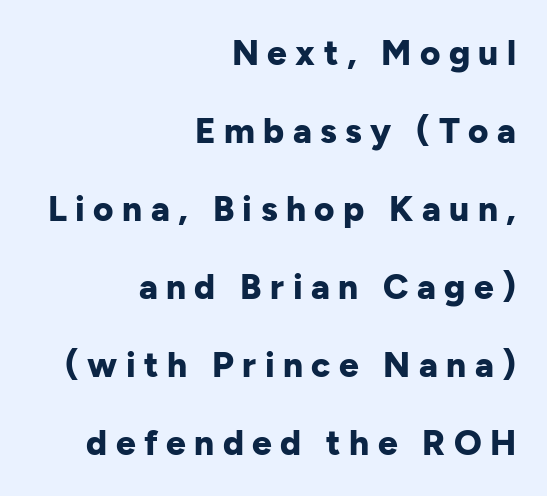
The image shows 35 px bold sans-serif type, upright; set right-aligned, loose line spacing (2.23x), unusually wide letter spacing (+0.24 em), not underlined; low stroke contrast and a medium x-height.
